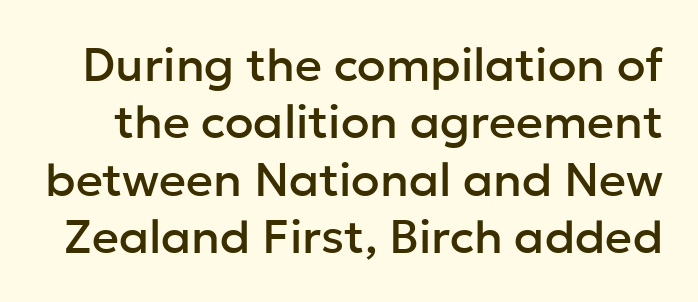
Descenders are the only things crossing below the line. Every character sits straight up, as roman type does. Spacing verdict: proportional, widths tailored to each character. The rendering shows plain stroke endings on the letterforms — a sans-serif design. Observe the ordinary spacing: letters are neighbours, not strangers.
